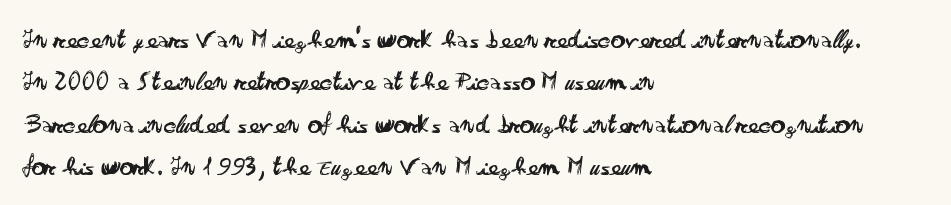
Proportional: the letters do not fall into vertical columns. The font family rendered here belongs to the sans-serif group. This sample keeps an unexceptional amount of space between lines. Stems here are at most as thick as an everyday book face. Spacing between characters is what you'd get straight out of the box.
